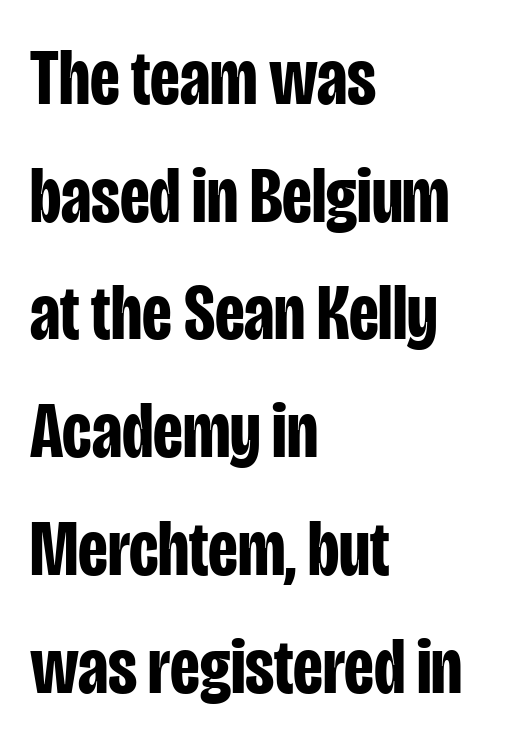
The image shows 79 px bold, condensed sans-serif type, upright; set left-aligned, normal line spacing (1.49x), normal letter spacing, not underlined; low stroke contrast and a large x-height.
